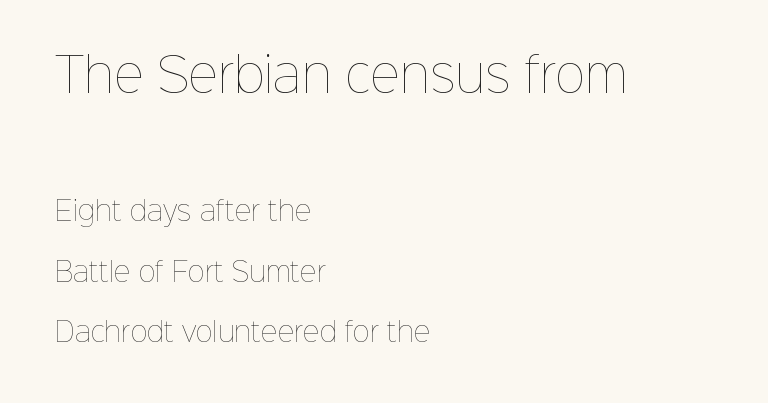
Q: Is the text bold? A: No.
Q: Is the text italic (slanted)? A: No, it is upright.
Q: Is the text underlined? A: No.
Q: How is the paragraph aligned? A: Left-aligned.
Q: Is the spacing between letters normal or unusually wide? A: Normal.
Q: Is the spacing between lines tight, normal or loose? A: Loose.
Q: Which block of text is set in a larger size, the first (top) or the second (bottom)? A: The first (top) one.
Q: Width (condensed, normal, or wide)? A: Normal.
Q: Stroke contrast? A: Low.
Q: x-height? A: Medium.
Q: Monospaced? A: No.
